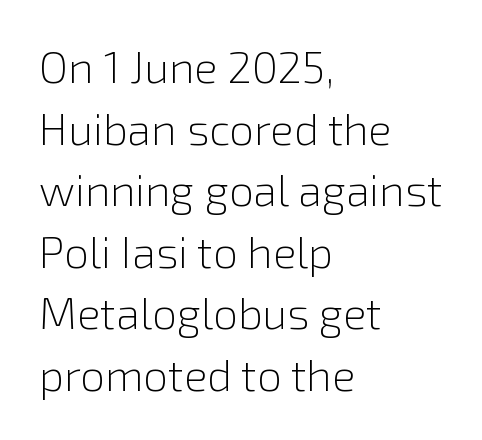
Q: Is the text bold? A: No.
Q: Is the text italic (slanted)? A: No, it is upright.
Q: Is the typeface a serif or a sans-serif typeface? A: Sans-serif.
Q: Is the text underlined? A: No.
Q: How is the paragraph aligned? A: Left-aligned.
Q: Is the spacing between letters normal or unusually wide? A: Normal.
Q: Is the spacing between lines tight, normal or loose? A: Normal.
Q: Width (condensed, normal, or wide)? A: Normal.
Q: x-height? A: Medium.
Q: Monospaced? A: No.
